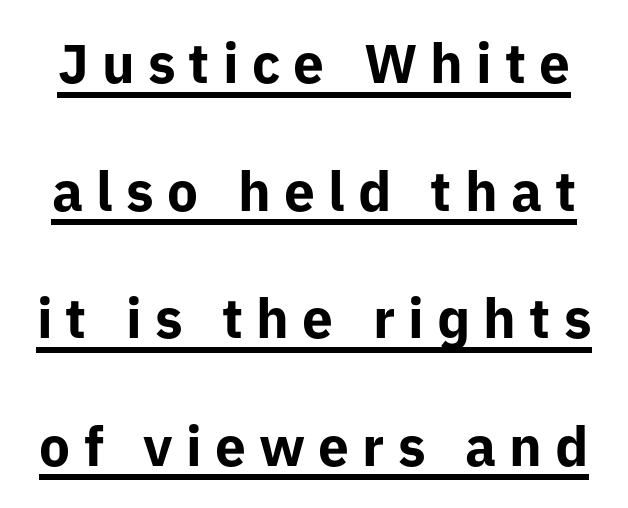
{"serif": "no", "italic": "no", "bold": "yes", "weight": "bold", "width": "normal", "stroke_contrast": "low", "x_height": "medium", "monospaced": "no", "underline": "yes", "line_spacing": "loose", "line_spacing_ratio": 2.32, "letter_spacing": "wide", "letter_spacing_em": 0.24, "glyph_px": 55}
